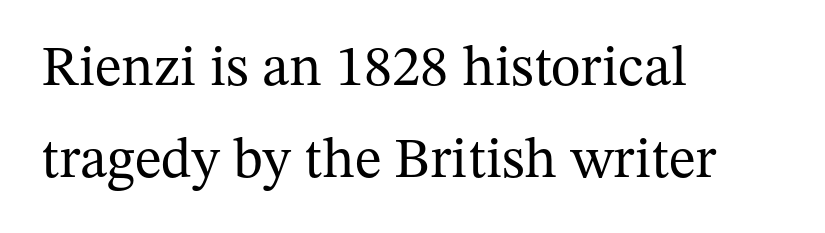
Q: Is the text bold? A: No.
Q: Is the text italic (slanted)? A: No, it is upright.
Q: Is the typeface a serif or a sans-serif typeface? A: Serif.
Q: Is the text underlined? A: No.
Q: How is the paragraph aligned? A: Left-aligned.
Q: Is the spacing between letters normal or unusually wide? A: Normal.
Q: Is the spacing between lines tight, normal or loose? A: Normal.
Q: Width (condensed, normal, or wide)? A: Normal.
Q: Stroke contrast? A: Medium.
Q: x-height? A: Medium.
Q: Monospaced? A: No.
